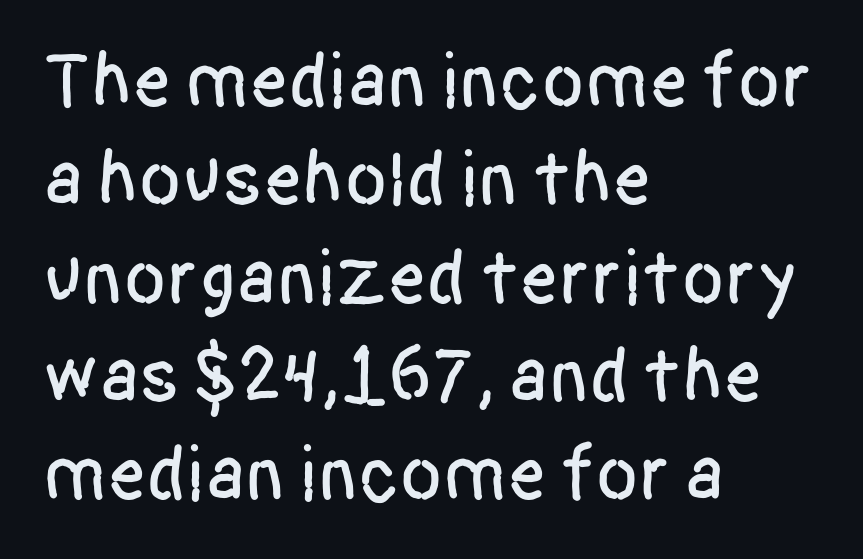
Q: Is the text italic (slanted)? A: No, it is upright.
Q: Is the typeface a serif or a sans-serif typeface? A: Sans-serif.
Q: Is the text underlined? A: No.
Q: How is the paragraph aligned? A: Left-aligned.
Q: Is the spacing between letters normal or unusually wide? A: Normal.
Q: Is the spacing between lines tight, normal or loose? A: Normal.
Q: Width (condensed, normal, or wide)? A: Condensed.
Q: Stroke contrast? A: Low.
Q: x-height? A: Large.
Q: Monospaced? A: No.
